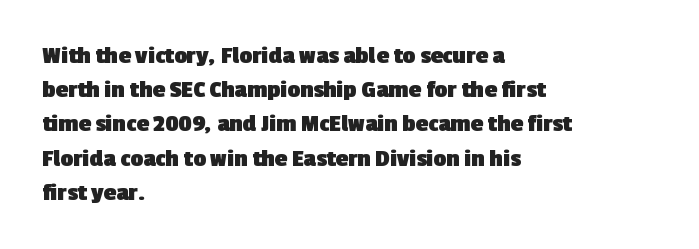
The image shows 25 px bold type; set left-aligned, normal line spacing (1.37x), normal letter spacing, not underlined.
